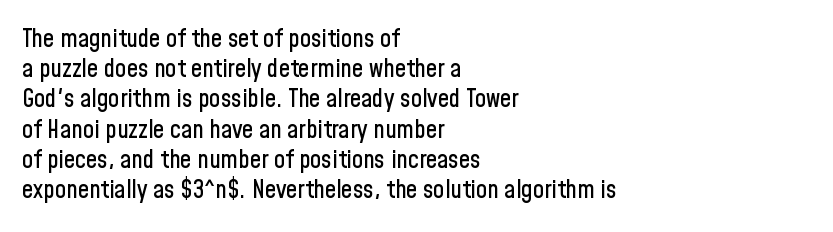
Q: Is the text italic (slanted)? A: No, it is upright.
Q: Is the text underlined? A: No.
Q: How is the paragraph aligned? A: Left-aligned.
Q: Is the spacing between letters normal or unusually wide? A: Normal.
